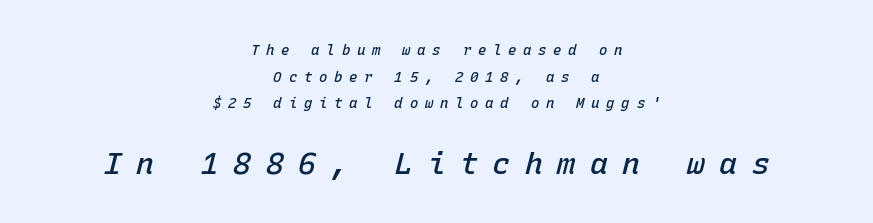
Caption: semibold face, moderately heavy strokes. The font's italic variant was chosen for this text. Does the leading feel generous? Absolutely, it's lavish. The face used here is monospaced, like something from a code editor. What stands out about the letter spacing? Its width — letters are far apart.
